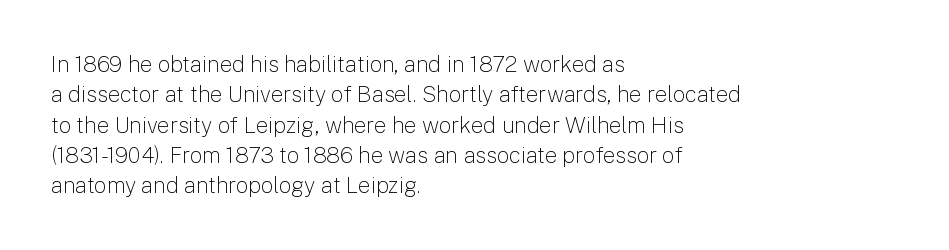
Q: Is the text bold? A: No.
Q: Is the text italic (slanted)? A: No, it is upright.
Q: Is the text underlined? A: No.
Q: How is the paragraph aligned? A: Left-aligned.
Q: Is the spacing between letters normal or unusually wide? A: Normal.
Q: Is the spacing between lines tight, normal or loose? A: Normal.
